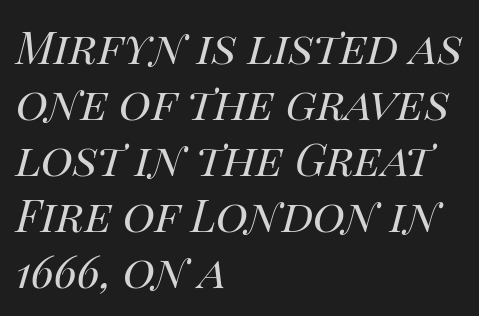
The image shows 44 px regular-weight type, italic (leaning right); set left-aligned, normal line spacing (1.27x), normal letter spacing, not underlined; high stroke contrast and a large x-height.
